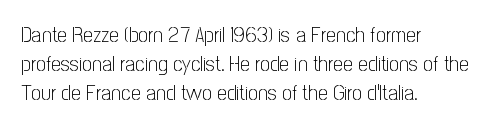
Tall strokes in this sample are plumb rather than angled. The passage shown has conventional tracking throughout. Every row of glyphs begins at an identical x-position on the left. A normal amount of white space separates one row of letters from the next. Type without underlining.
